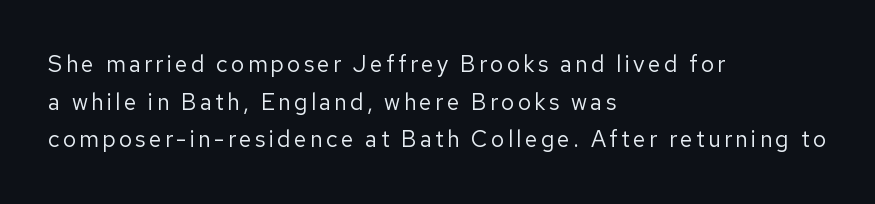
The vertical gap from one line to the next is medium. Every row of glyphs begins at an identical x-position on the left. A clean baseline with only descenders dipping below it. This is the regular roman posture of the typeface. The characters are drawn with everyday or finer stroke widths.
